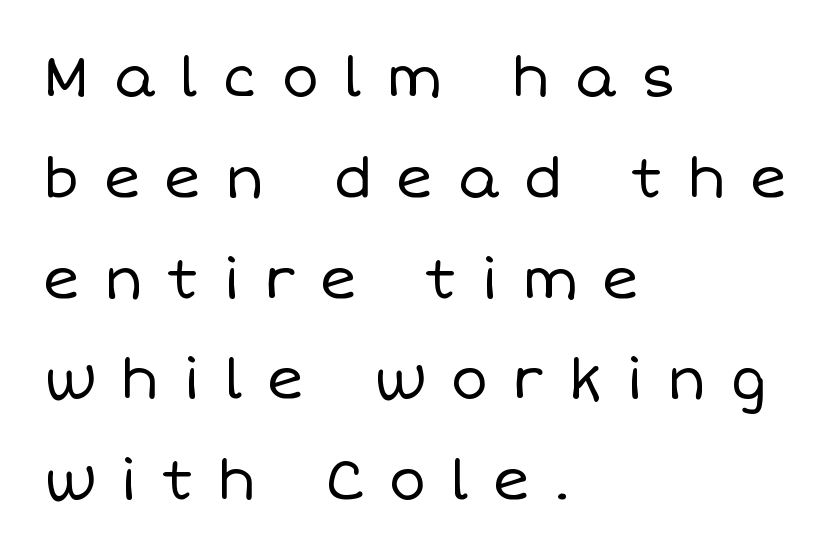
Q: Is the text bold? A: No.
Q: Is the text italic (slanted)? A: No, it is upright.
Q: Is the text underlined? A: No.
Q: How is the paragraph aligned? A: Left-aligned.
Q: Is the spacing between letters normal or unusually wide? A: Unusually wide.
Q: Width (condensed, normal, or wide)? A: Normal.
Q: Stroke contrast? A: Low.
Q: x-height? A: Large.
Q: Monospaced? A: No.
